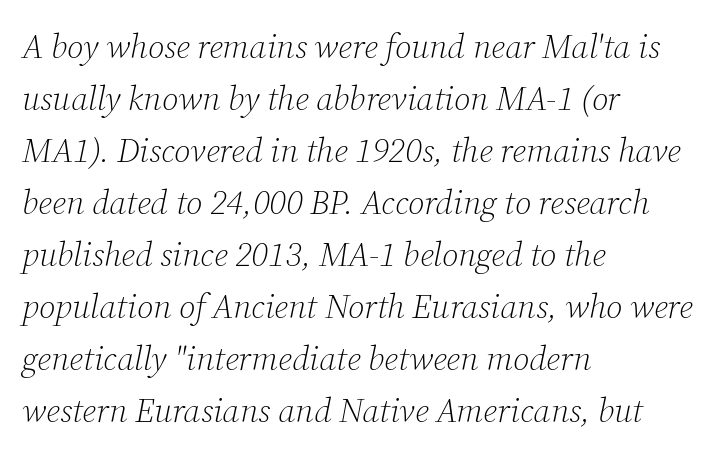
The image shows 34 px light serif type, italic (leaning right); set left-aligned, normal line spacing (1.53x), normal letter spacing, not underlined; low stroke contrast and a medium x-height.
